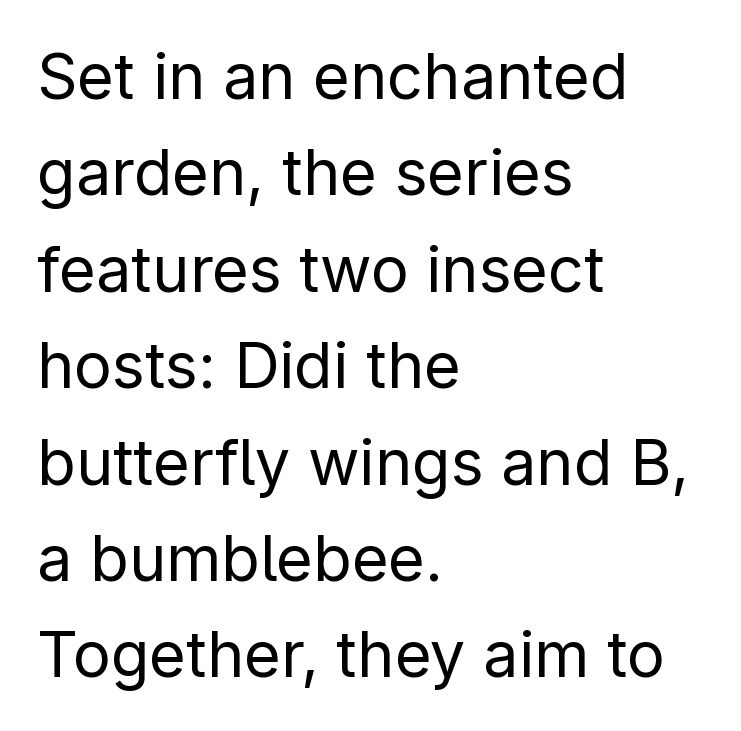
{"serif": "no", "italic": "no", "bold": "no", "weight": "regular", "width": "normal", "stroke_contrast": "low", "x_height": "medium", "monospaced": "no", "underline": "no", "align": "left", "line_spacing": "normal", "line_spacing_ratio": 1.53, "letter_spacing": "normal", "letter_spacing_em": 0.0, "glyph_px": 63}
